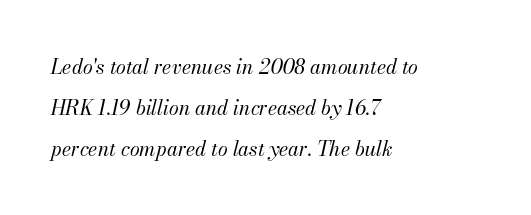
{"italic": "yes", "lean": "right", "slant_degrees": 13, "bold": "no", "underline": "no", "align": "left", "line_spacing": "loose", "line_spacing_ratio": 2.05, "letter_spacing": "normal", "letter_spacing_em": 0.0, "glyph_px": 20}
